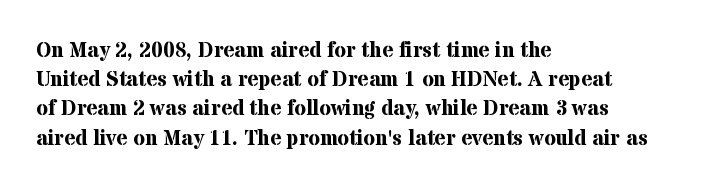
The image shows 21 px bold type, upright; set left-aligned, normal line spacing (1.39x), normal letter spacing, not underlined.
